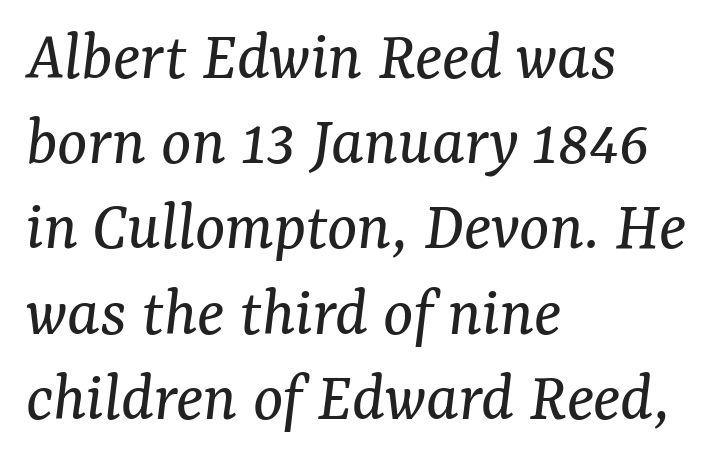
The image shows 71 px regular-weight serif type, italic (leaning right); set left-aligned, line spacing 1.2x, normal letter spacing, not underlined; medium stroke contrast and a medium x-height.
